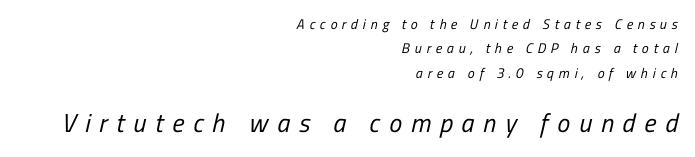
The image shows 26 px text type; set right-aligned, line spacing 1.74x, unusually wide letter spacing (+0.34 em), not underlined; the second (bottom) block is 1.86x larger.
